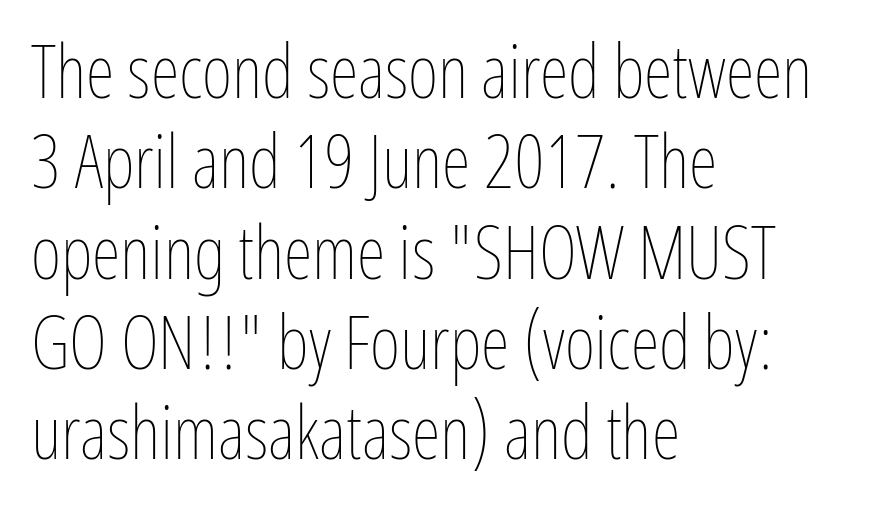
The lines in this sample share a left origin and differ only in where they stop. Rendered with straight, roman letterforms. No heavy texture on the line: the type isn't bold. Rule under the text: the space is simply empty.
